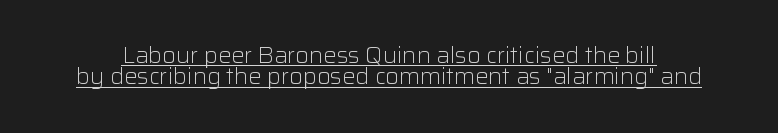
{"italic": "no", "bold": "no", "underline": "yes", "line_spacing": "tight", "line_spacing_ratio": 0.96, "letter_spacing": "normal", "letter_spacing_em": 0.0, "glyph_px": 22}
